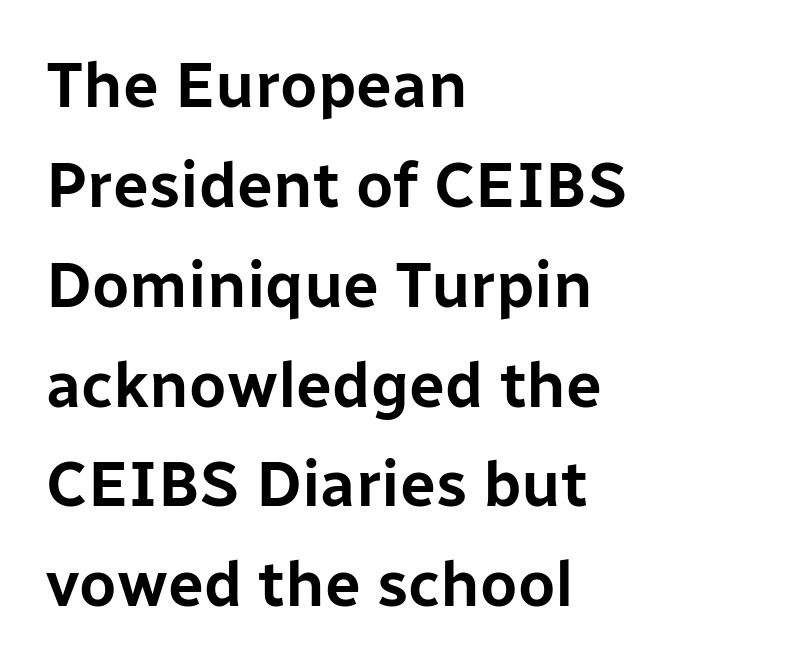
This rendering features lettering with no underline. The designer went with a sans here, leaving each stem footless. Italic? Not at all — the glyphs are vertical. Left-aligned paragraph, ragged on the right. The rendering uses natural spacing where letterforms have individual widths. The designer left line spacing at the default.
